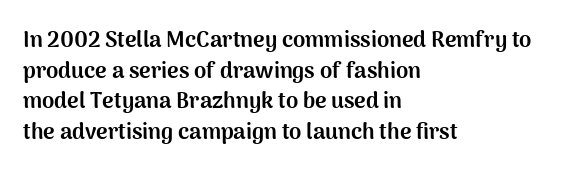
{"italic": "no", "bold": "yes", "underline": "no", "align": "left", "line_spacing": "normal", "line_spacing_ratio": 1.39, "letter_spacing": "normal", "letter_spacing_em": 0.0, "glyph_px": 22}
